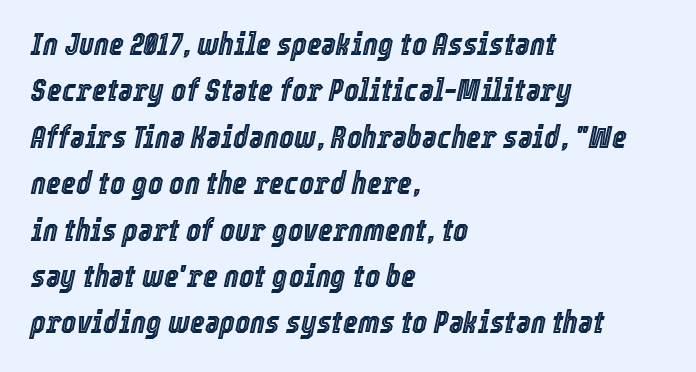
Q: Is the text italic (slanted)? A: Yes, it leans right by about 12 degrees.
Q: Is the text underlined? A: No.
Q: How is the paragraph aligned? A: Left-aligned.
Q: Is the spacing between letters normal or unusually wide? A: Normal.
Q: Is the spacing between lines tight, normal or loose? A: Normal.
Q: Width (condensed, normal, or wide)? A: Condensed.
Q: x-height? A: Medium.
Q: Monospaced? A: No.
